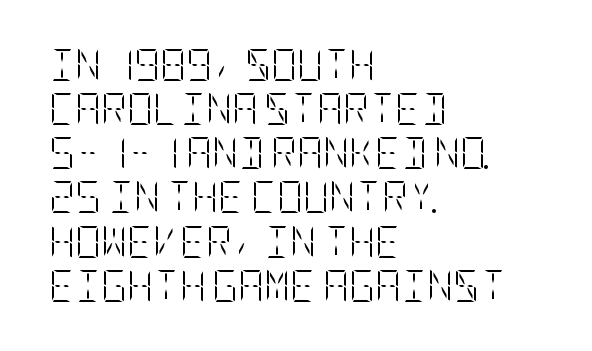
The image shows 32 px light, condensed type, upright; set left-aligned, normal line spacing (1.38x), normal letter spacing, not underlined; low stroke contrast and a large x-height.
